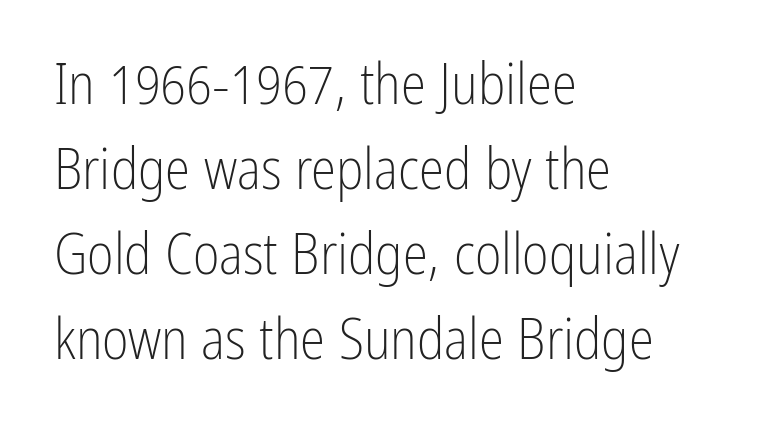
{"serif": "no", "italic": "no", "bold": "no", "weight": "light", "width": "condensed", "stroke_contrast": "low", "x_height": "medium", "monospaced": "no", "underline": "no", "align": "left", "line_spacing": "normal", "line_spacing_ratio": 1.49, "letter_spacing": "normal", "letter_spacing_em": 0.0, "glyph_px": 57}
